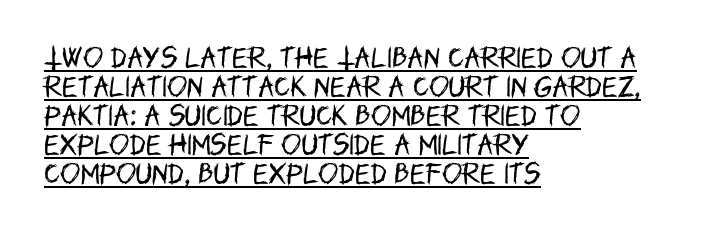
{"italic": "no", "bold": "no", "underline": "yes", "align": "left", "line_spacing_ratio": 1.21, "letter_spacing": "normal", "letter_spacing_em": 0.0, "glyph_px": 24}
